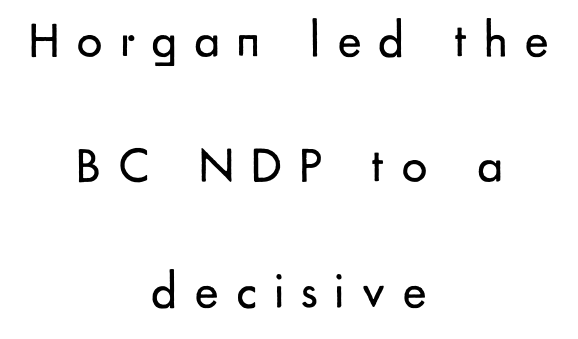
{"serif": "no", "italic": "no", "bold": "no", "weight": "regular", "width": "normal", "stroke_contrast": "low", "x_height": "small", "monospaced": "no", "underline": "no", "align": "center", "line_spacing": "loose", "line_spacing_ratio": 2.46, "letter_spacing": "wide", "letter_spacing_em": 0.33, "glyph_px": 51}
